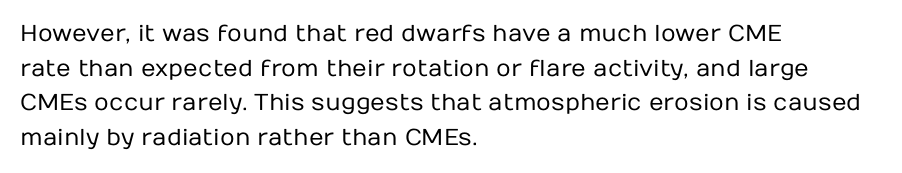
Q: Is the text bold? A: No.
Q: Is the text italic (slanted)? A: No, it is upright.
Q: Is the text underlined? A: No.
Q: How is the paragraph aligned? A: Left-aligned.
Q: Is the spacing between letters normal or unusually wide? A: Normal.
Q: Is the spacing between lines tight, normal or loose? A: Normal.
